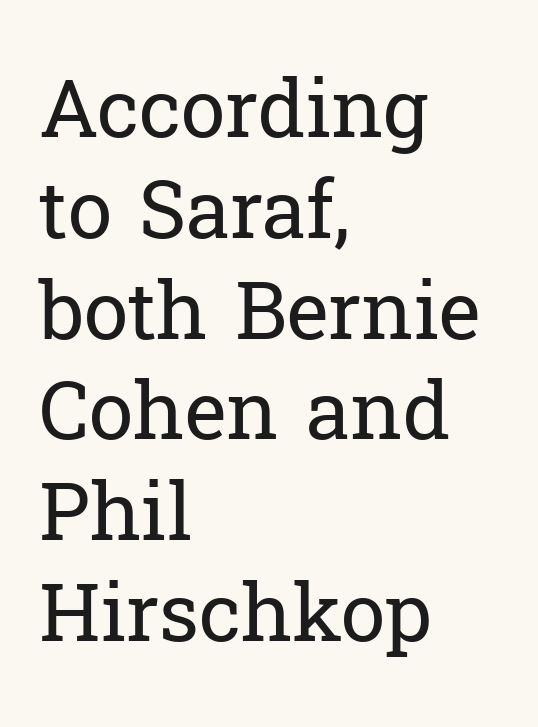
{"serif": "yes", "italic": "no", "bold": "no", "weight": "regular", "width": "normal", "stroke_contrast": "low", "x_height": "medium", "monospaced": "no", "underline": "no", "align": "left", "line_spacing": "normal", "line_spacing_ratio": 1.26, "letter_spacing": "normal", "letter_spacing_em": 0.0, "glyph_px": 80}
